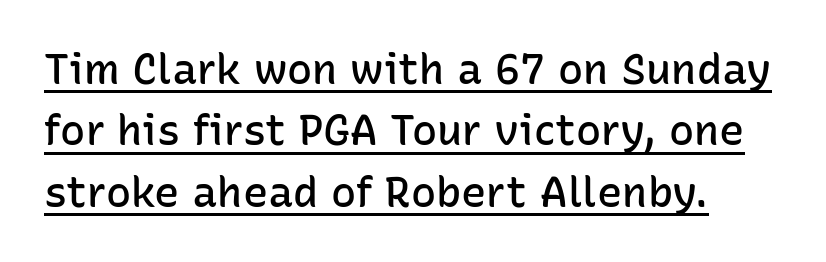
{"serif": "no", "italic": "no", "bold": "semi", "weight": "semibold", "width": "normal", "stroke_contrast": "low", "x_height": "medium", "monospaced": "no", "underline": "yes", "line_spacing": "normal", "line_spacing_ratio": 1.46, "letter_spacing": "normal", "letter_spacing_em": 0.0, "glyph_px": 42}
